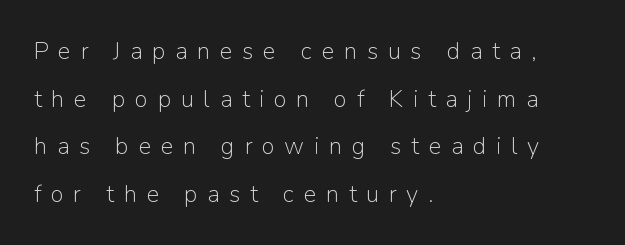
A typesetter would call this heavily tracked-out type. The passage shown is not bold in any degree. Italic? Not at all — the glyphs are vertical. Line spacing here is loose. The area under the type is left untouched.
